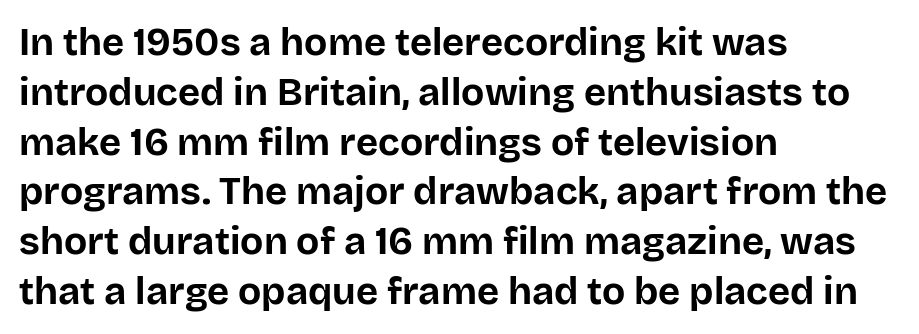
Q: Is the text bold? A: Yes.
Q: Is the text italic (slanted)? A: No, it is upright.
Q: Is the typeface a serif or a sans-serif typeface? A: Sans-serif.
Q: Is the text underlined? A: No.
Q: How is the paragraph aligned? A: Left-aligned.
Q: Is the spacing between letters normal or unusually wide? A: Normal.
Q: Is the spacing between lines tight, normal or loose? A: Normal.
Q: Width (condensed, normal, or wide)? A: Normal.
Q: Stroke contrast? A: Low.
Q: x-height? A: Large.
Q: Monospaced? A: No.
